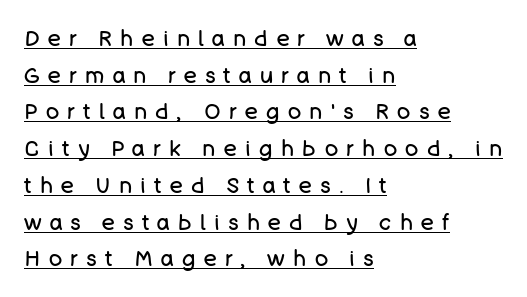
{"italic": "no", "bold": "no", "underline": "yes", "align": "left", "line_spacing": "normal", "line_spacing_ratio": 1.67, "letter_spacing": "wide", "letter_spacing_em": 0.38, "glyph_px": 22}
